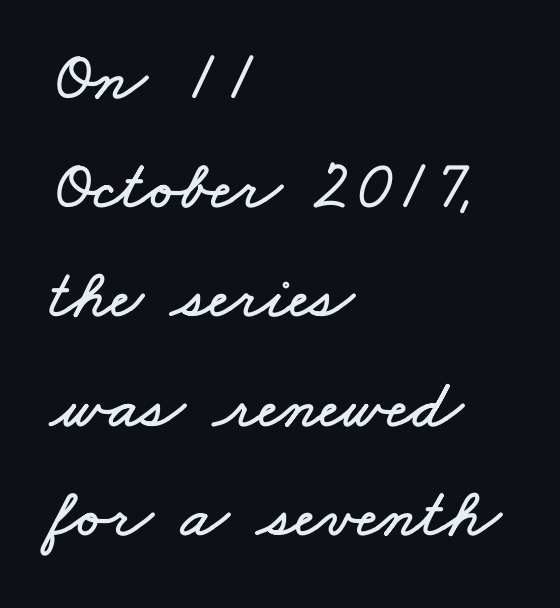
The image shows 70 px wide type; set left-aligned, normal line spacing (1.56x), normal letter spacing, not underlined; low stroke contrast and a small x-height.
